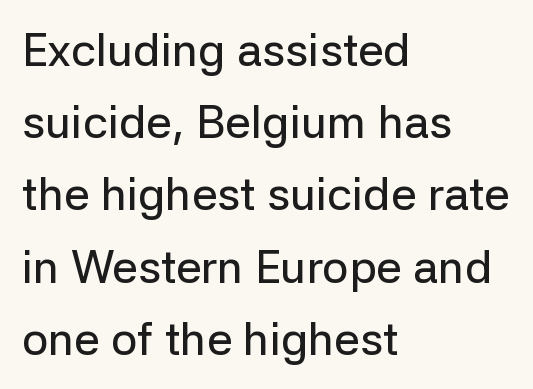
Between one letter and the next there's only the usual sliver of space. Do the letters lean? They stand straight. Font category for this specimen: sans-serif. The space beneath each line is pristine and unruled.
